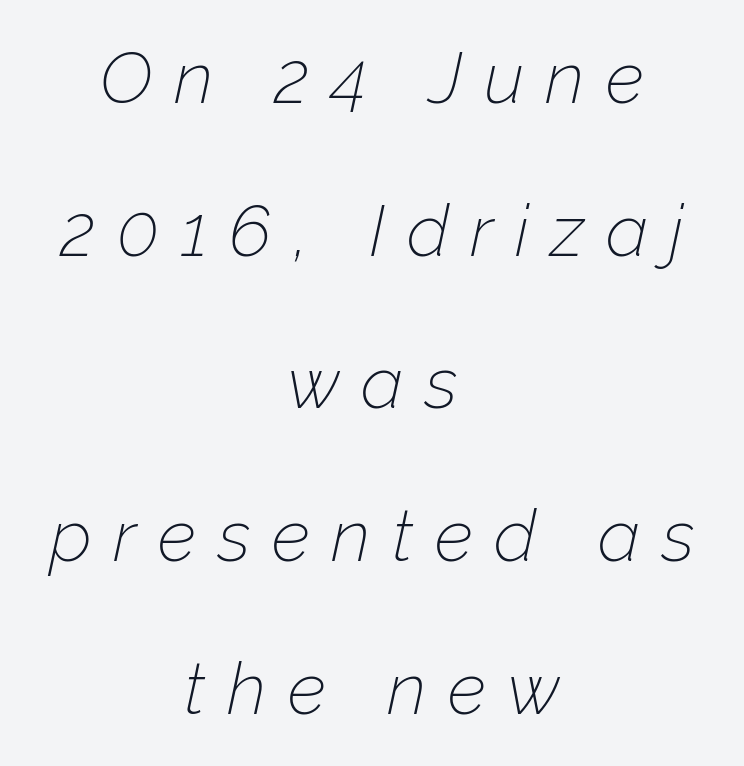
{"italic": "yes", "lean": "right", "slant_degrees": 12, "bold": "no", "weight": "thin", "width": "normal", "stroke_contrast": "low", "x_height": "medium", "monospaced": "no", "underline": "no", "align": "center", "line_spacing": "loose", "line_spacing_ratio": 2.12, "letter_spacing": "wide", "letter_spacing_em": 0.3, "glyph_px": 72}
